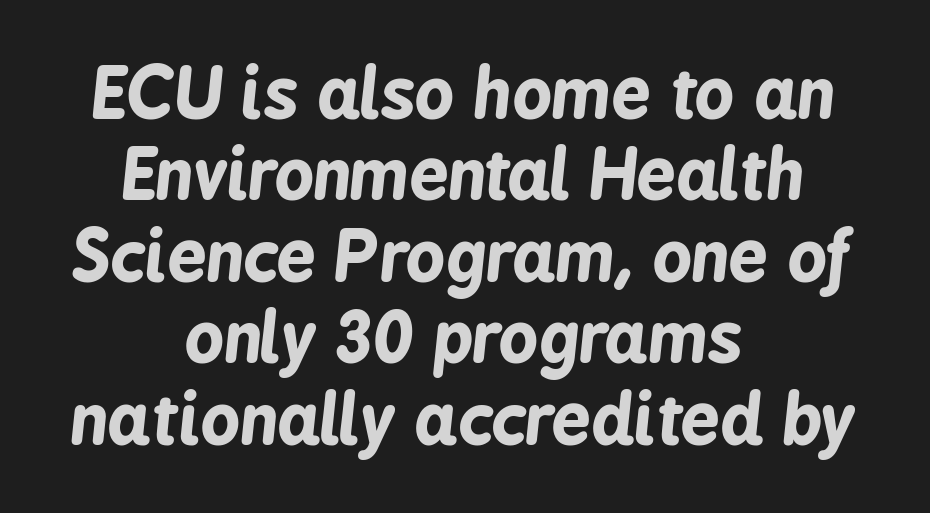
{"italic": "yes", "lean": "right", "slant_degrees": 6, "bold": "yes", "weight": "bold", "width": "condensed", "stroke_contrast": "low", "x_height": "medium", "monospaced": "no", "underline": "no", "align": "center", "line_spacing_ratio": 1.18, "letter_spacing": "normal", "letter_spacing_em": 0.0, "glyph_px": 69}
